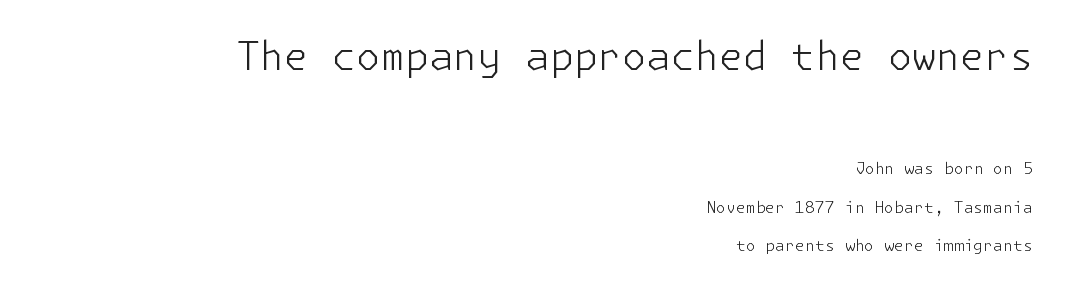
The image shows 39 px light sans-serif type, upright; set right-aligned, loose line spacing (2.41x), normal letter spacing, not underlined; the first (top) block is 2.44x larger; low stroke contrast and a medium x-height.
